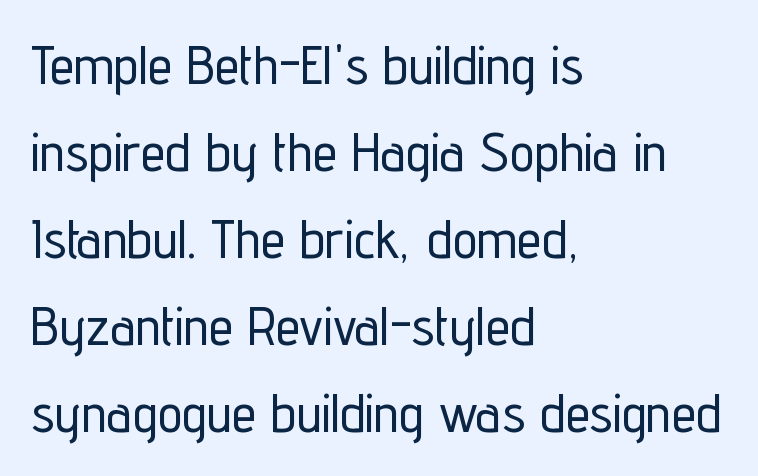
Do the letters lean? They stand straight. The setting favours the left margin, as ordinary paragraphs usually do. Glyph-to-glyph distance matches everyday printed text. Proportional: the letters do not fall into vertical columns.
